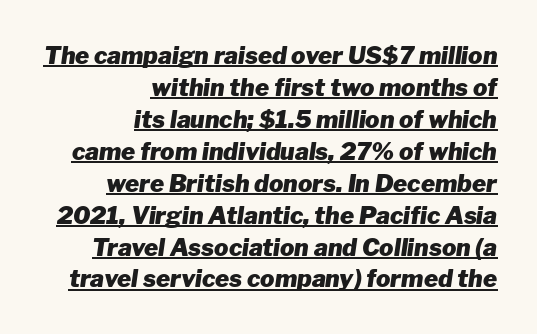
The image shows 24 px bold type, italic (leaning right); set right-aligned, normal line spacing (1.33x), normal letter spacing, underlined.
